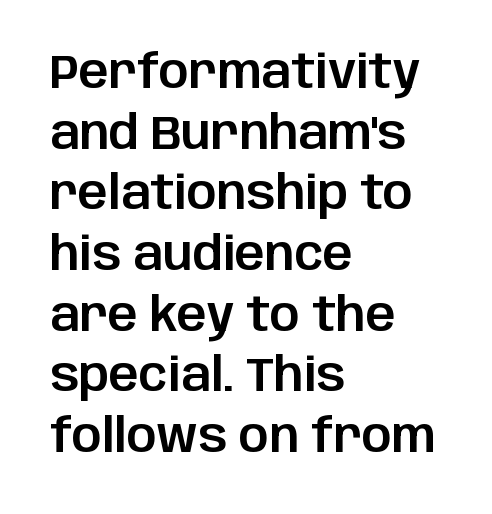
Q: Is the text italic (slanted)? A: No, it is upright.
Q: Is the typeface a serif or a sans-serif typeface? A: Sans-serif.
Q: Is the text underlined? A: No.
Q: How is the paragraph aligned? A: Left-aligned.
Q: Is the spacing between letters normal or unusually wide? A: Normal.
Q: Is the spacing between lines tight, normal or loose? A: Normal.
Q: Width (condensed, normal, or wide)? A: Normal.
Q: Stroke contrast? A: Low.
Q: x-height? A: Large.
Q: Monospaced? A: No.
